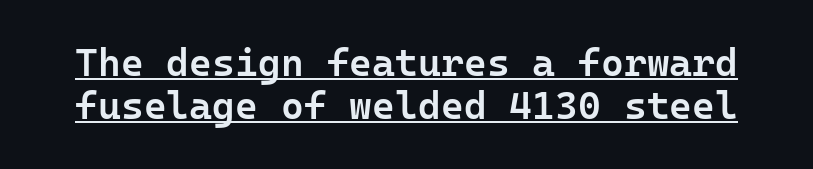
{"serif": "no", "italic": "no", "bold": "semi", "weight": "semibold", "width": "normal", "stroke_contrast": "low", "x_height": "medium", "underline": "yes", "line_spacing": "tight", "line_spacing_ratio": 1.11, "letter_spacing": "normal", "letter_spacing_em": 0.0, "glyph_px": 39}
